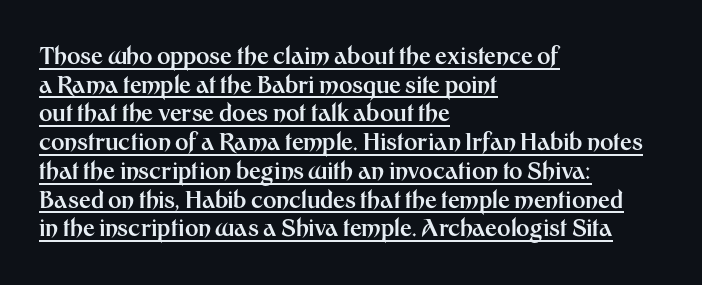
{"italic": "no", "bold": "yes", "underline": "yes", "align": "left", "line_spacing": "normal", "line_spacing_ratio": 1.25, "letter_spacing": "normal", "letter_spacing_em": 0.0, "glyph_px": 23}
